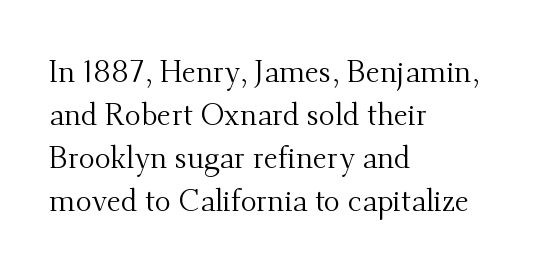
Q: Is the text bold? A: No.
Q: Is the text italic (slanted)? A: No, it is upright.
Q: Is the typeface a serif or a sans-serif typeface? A: Serif.
Q: Is the text underlined? A: No.
Q: How is the paragraph aligned? A: Left-aligned.
Q: Is the spacing between letters normal or unusually wide? A: Normal.
Q: Is the spacing between lines tight, normal or loose? A: Normal.
Q: Width (condensed, normal, or wide)? A: Normal.
Q: Stroke contrast? A: Medium.
Q: x-height? A: Small.
Q: Monospaced? A: No.
